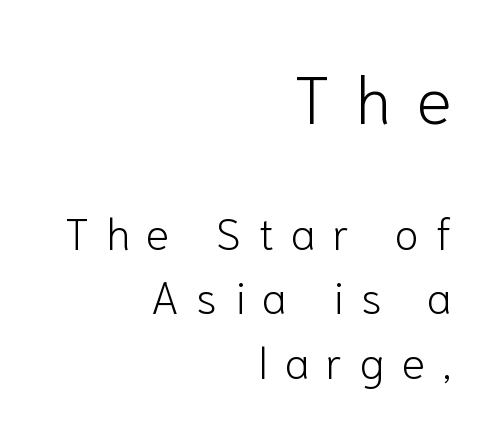
{"serif": "no", "italic": "no", "bold": "no", "weight": "light", "width": "normal", "stroke_contrast": "low", "x_height": "medium", "monospaced": "no", "underline": "no", "align": "right", "line_spacing": "normal", "line_spacing_ratio": 1.47, "letter_spacing": "wide", "letter_spacing_em": 0.39, "larger_block": "first", "size_ratio": 1.5, "glyph_px": 66}
